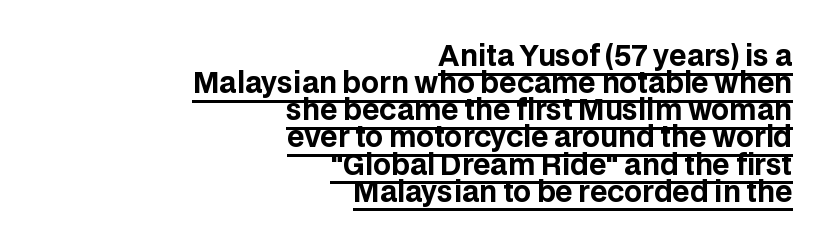
The image shows 28 px bold sans-serif type, upright; set right-aligned, tight line spacing (0.97x), normal letter spacing, underlined; low stroke contrast and a large x-height.
